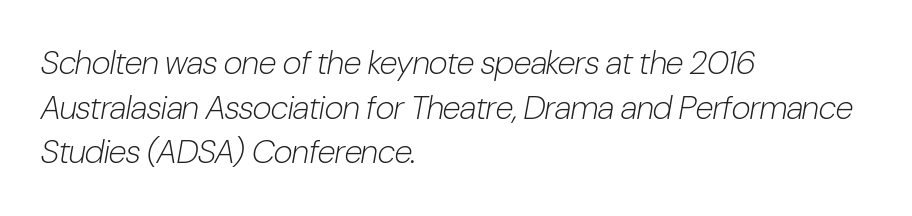
{"italic": "yes", "lean": "right", "slant_degrees": 10, "bold": "no", "weight": "light", "width": "condensed", "stroke_contrast": "low", "x_height": "medium", "monospaced": "no", "underline": "no", "align": "left", "line_spacing": "normal", "line_spacing_ratio": 1.35, "letter_spacing": "normal", "letter_spacing_em": 0.0, "glyph_px": 33}
